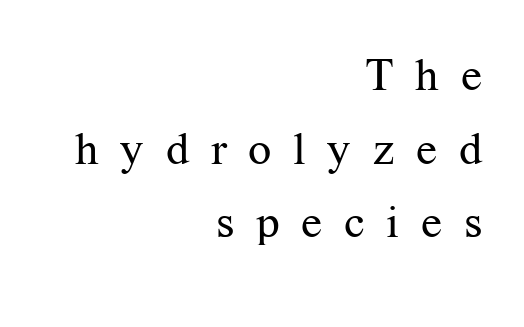
The image shows 46 px regular-weight serif type, upright; set right-aligned, normal line spacing (1.6x), unusually wide letter spacing (+0.47 em), not underlined; medium stroke contrast and a medium x-height.
